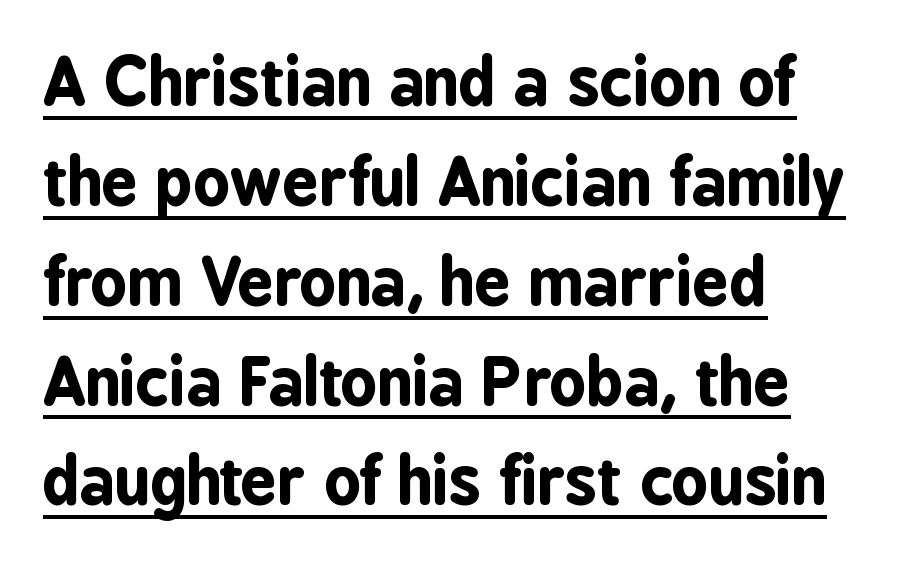
Posture: straight, roman, zero tilt. The rendering keeps characters at their native spacing. Plenty of ink on the page — the face is bold. Character widths vary here, with narrow letters taking less room than wide ones.
